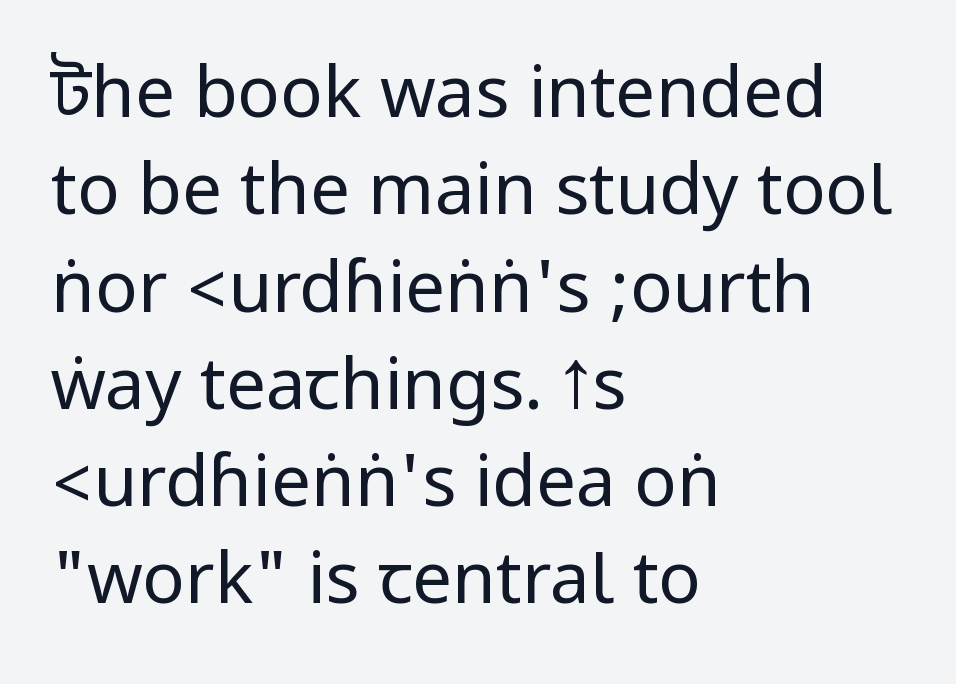
{"serif": "no", "italic": "no", "bold": "no", "weight": "regular", "width": "condensed", "stroke_contrast": "low", "underline": "no", "align": "left", "line_spacing": "normal", "line_spacing_ratio": 1.37, "letter_spacing": "normal", "letter_spacing_em": 0.0, "glyph_px": 71}
